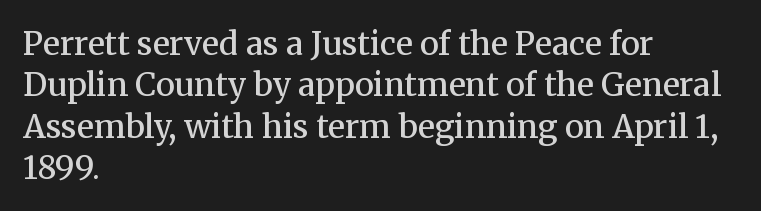
Standard letterfit; no display-style spreading of the glyphs. The foot of each line stays bare and open. These lines were composed using upright roman letters. Leading matches the norm, producing a regular column. Left-aligned paragraph, ragged on the right. Spacing verdict: proportional, widths tailored to each character.
